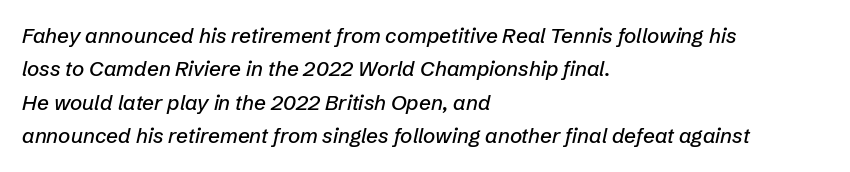
The image shows 21 px text type, italic (leaning right); set left-aligned, normal line spacing (1.59x), normal letter spacing, not underlined.
